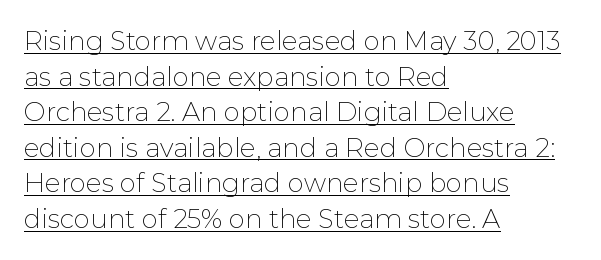
Q: Is the text bold? A: No.
Q: Is the text italic (slanted)? A: No, it is upright.
Q: Is the text underlined? A: Yes.
Q: How is the paragraph aligned? A: Left-aligned.
Q: Is the spacing between letters normal or unusually wide? A: Normal.
Q: Is the spacing between lines tight, normal or loose? A: Normal.
